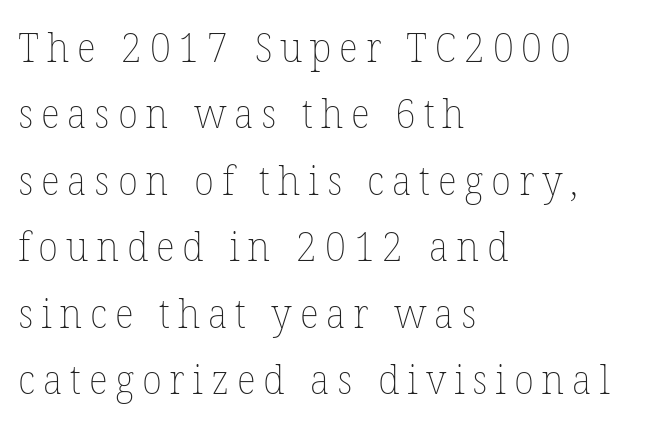
The image shows 41 px thin type, upright; set left-aligned, normal line spacing (1.62x), not underlined; low stroke contrast and a medium x-height.
